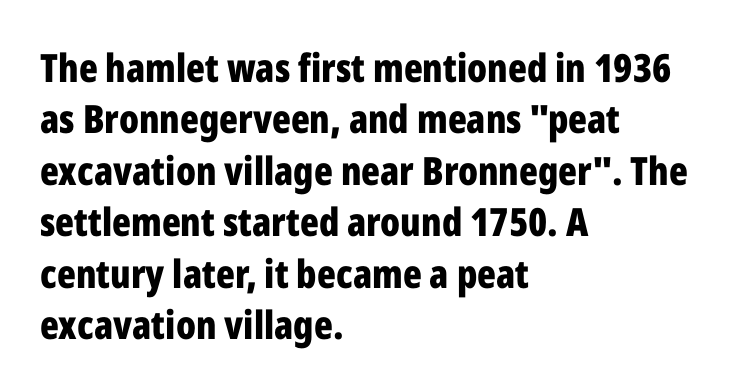
{"serif": "no", "italic": "no", "bold": "yes", "weight": "bold", "width": "condensed", "stroke_contrast": "low", "x_height": "medium", "monospaced": "no", "underline": "no", "align": "left", "line_spacing": "normal", "line_spacing_ratio": 1.32, "letter_spacing": "normal", "letter_spacing_em": 0.0, "glyph_px": 39}
